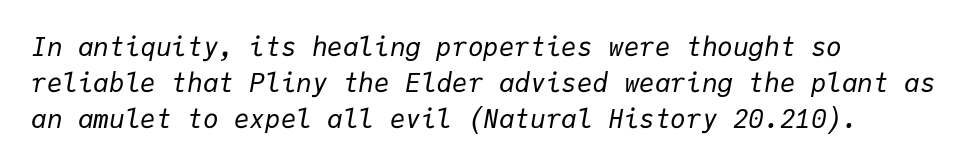
{"italic": "yes", "lean": "right", "slant_degrees": 9, "bold": "no", "underline": "no", "align": "left", "line_spacing": "normal", "line_spacing_ratio": 1.38, "letter_spacing": "normal", "letter_spacing_em": 0.0, "glyph_px": 26}
